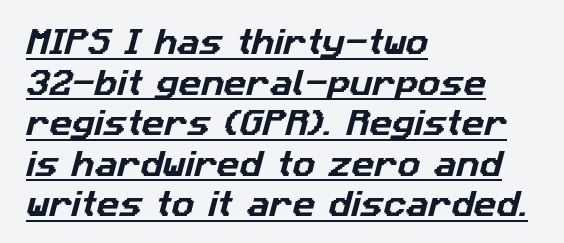
{"serif": "no", "width": "normal", "stroke_contrast": "low", "x_height": "medium", "monospaced": "no", "underline": "yes", "align": "left", "line_spacing": "normal", "line_spacing_ratio": 1.45, "letter_spacing": "normal", "letter_spacing_em": 0.0, "glyph_px": 28}
